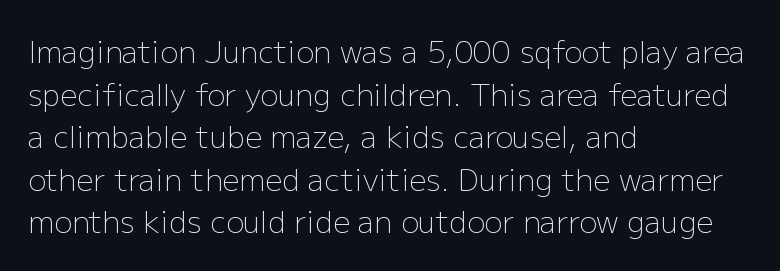
Unlike italic type, these characters show no tilt at all. Reading down the block, your eye returns to a fixed left position each line. The horizontal fit of the characters is conventional and even. Character widths vary here, with narrow letters taking less room than wide ones.
